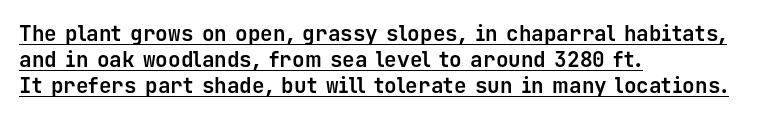
The image shows 21 px bold type, upright; set left-aligned, line spacing 1.24x, normal letter spacing, underlined.
